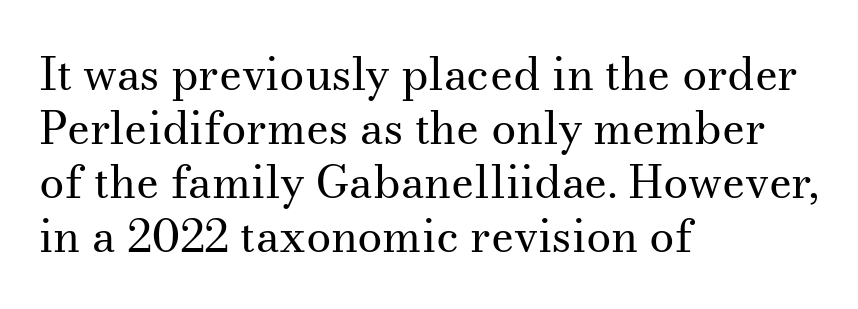
A bare baseline throughout the passage. This reads as an unemphasized weight, regular at the heaviest. Is the letter spacing exaggerated? No — it looks like the ordinary default. The characters display serif detailing at their extremities.
